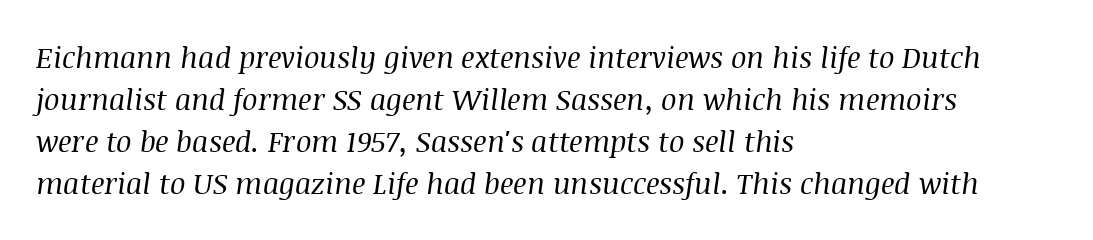
{"serif": "yes", "italic": "yes", "lean": "right", "slant_degrees": 8, "bold": "no", "weight": "regular", "width": "normal", "stroke_contrast": "medium", "x_height": "large", "monospaced": "no", "underline": "no", "align": "left", "line_spacing": "normal", "line_spacing_ratio": 1.45, "letter_spacing": "normal", "letter_spacing_em": 0.0, "glyph_px": 29}
